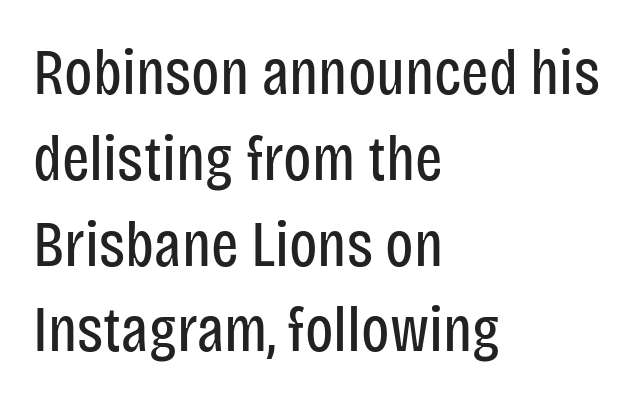
The image shows 65 px regular-weight, condensed sans-serif type, upright; set left-aligned, normal line spacing (1.32x), normal letter spacing, not underlined; low stroke contrast and a large x-height.
